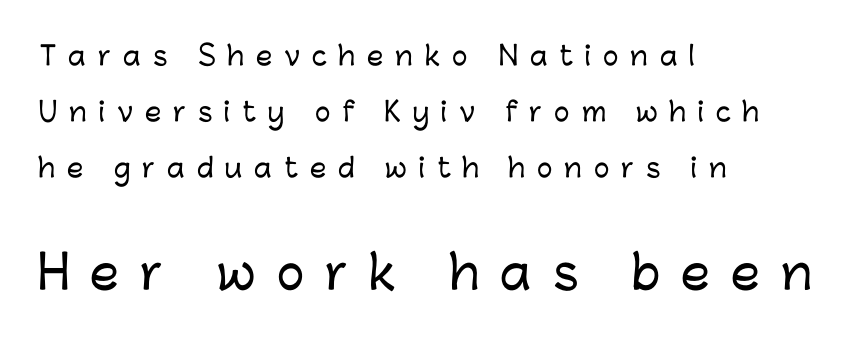
{"serif": "no", "italic": "no", "width": "normal", "stroke_contrast": "low", "x_height": "medium", "monospaced": "no", "underline": "no", "align": "left", "line_spacing": "loose", "line_spacing_ratio": 2.15, "letter_spacing": "wide", "letter_spacing_em": 0.46, "larger_block": "second", "size_ratio": 1.77, "glyph_px": 46}
